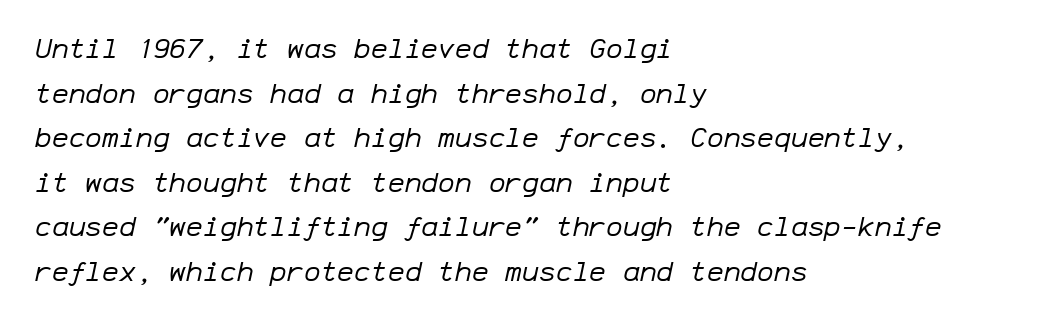
{"italic": "yes", "lean": "right", "slant_degrees": 12, "bold": "no", "weight": "regular", "width": "normal", "stroke_contrast": "low", "x_height": "medium", "monospaced": "yes", "underline": "no", "align": "left", "line_spacing": "normal", "line_spacing_ratio": 1.59, "letter_spacing": "normal", "letter_spacing_em": 0.0, "glyph_px": 28}
